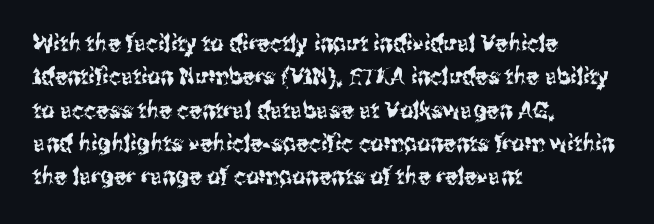
Q: Is the text italic (slanted)? A: No, it is upright.
Q: Is the text underlined? A: No.
Q: How is the paragraph aligned? A: Left-aligned.
Q: Is the spacing between letters normal or unusually wide? A: Normal.
Q: Is the spacing between lines tight, normal or loose? A: Normal.
